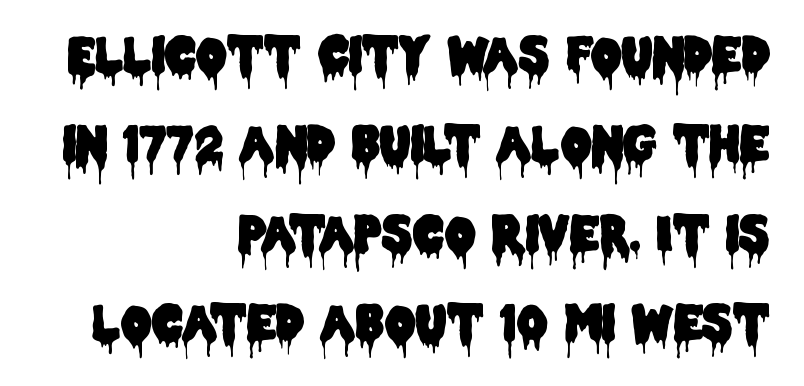
Casual observation: everything's shoved over to the right. Do the characters align in a grid? No, the font is proportional. Serifs: no, the terminals of the letterforms are clean. Glyph-to-glyph distance matches everyday printed text.
